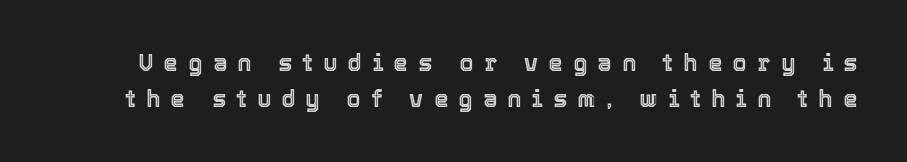
The image shows 23 px text type, upright; set normal line spacing (1.56x), unusually wide letter spacing (+0.45 em), not underlined.
